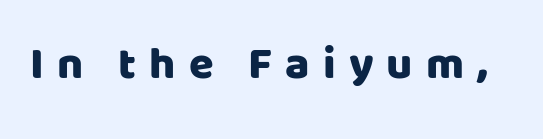
Grotesque or geometric, the face here clearly has no serifs. The zone under the glyphs is completely vacant. A typesetter would call this proportional, since set widths differ per character. The type is letterspaced generously, with wide tracking. Ordinary non-slanted type is in use.
